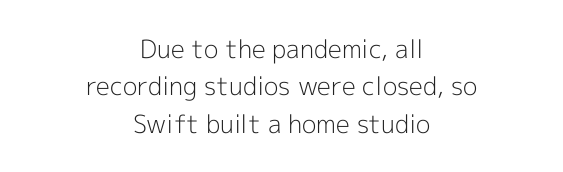
{"italic": "no", "bold": "no", "underline": "no", "align": "center", "line_spacing": "normal", "line_spacing_ratio": 1.5, "letter_spacing": "normal", "letter_spacing_em": 0.0, "glyph_px": 25}
